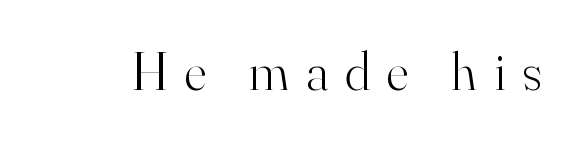
Q: Is the text bold? A: No.
Q: Is the text italic (slanted)? A: No, it is upright.
Q: Is the typeface a serif or a sans-serif typeface? A: Serif.
Q: Is the text underlined? A: No.
Q: Is the spacing between letters normal or unusually wide? A: Unusually wide.
Q: Width (condensed, normal, or wide)? A: Normal.
Q: Stroke contrast? A: High.
Q: x-height? A: Small.
Q: Monospaced? A: No.
